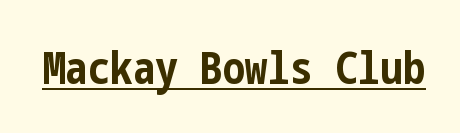
Q: Is the text bold? A: Yes.
Q: Is the text italic (slanted)? A: No, it is upright.
Q: Is the typeface a serif or a sans-serif typeface? A: Sans-serif.
Q: Is the text underlined? A: Yes.
Q: Is the spacing between letters normal or unusually wide? A: Normal.
Q: Width (condensed, normal, or wide)? A: Condensed.
Q: Stroke contrast? A: Low.
Q: x-height? A: Medium.
